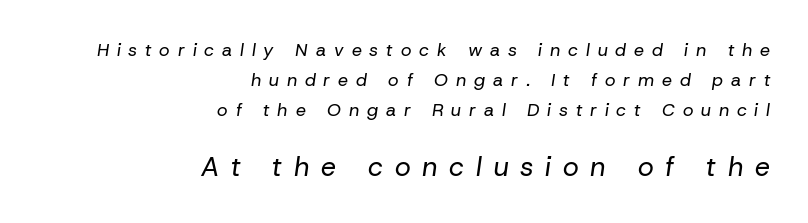
These lines sit exactly where default settings would place them. This is not heavy type; no bold has been used. The block sitting lower on the canvas is the one with enlarged characters. A bare baseline throughout the passage. The whole block is typeset with a tilt.
